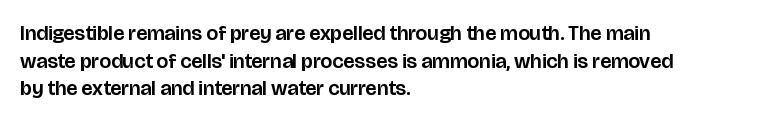
Q: Is the text italic (slanted)? A: No, it is upright.
Q: Is the text underlined? A: No.
Q: How is the paragraph aligned? A: Left-aligned.
Q: Is the spacing between letters normal or unusually wide? A: Normal.
Q: Is the spacing between lines tight, normal or loose? A: Normal.
